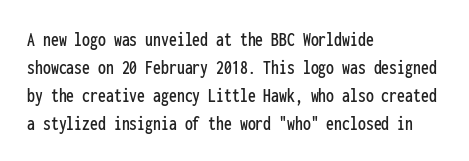
Q: Is the text italic (slanted)? A: No, it is upright.
Q: Is the text underlined? A: No.
Q: How is the paragraph aligned? A: Left-aligned.
Q: Is the spacing between letters normal or unusually wide? A: Normal.
Q: Is the spacing between lines tight, normal or loose? A: Normal.
